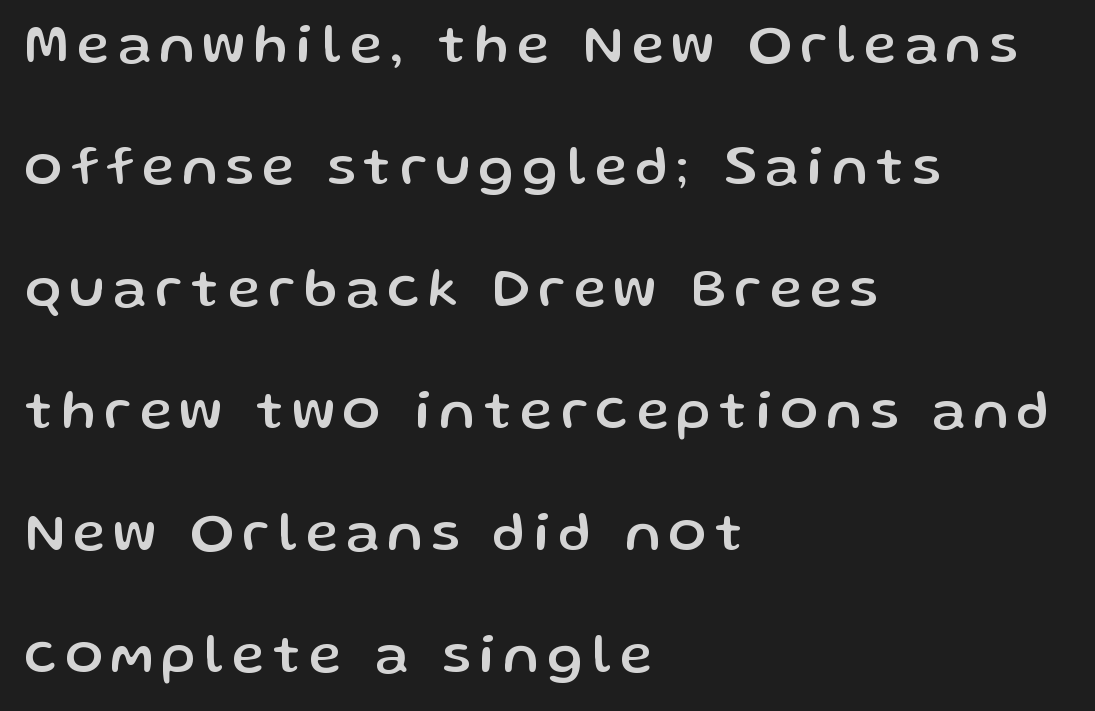
The image shows 55 px sans-serif type, upright; set left-aligned, loose line spacing (2.22x), not underlined; low stroke contrast and a medium x-height.
